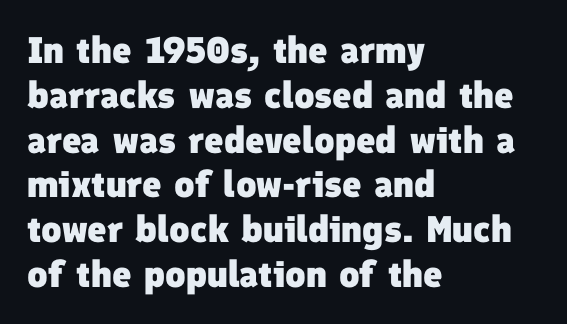
{"serif": "no", "bold": "yes", "weight": "heavy", "width": "normal", "stroke_contrast": "low", "x_height": "medium", "monospaced": "no", "underline": "no", "align": "left", "line_spacing_ratio": 1.21, "letter_spacing": "normal", "letter_spacing_em": 0.0, "glyph_px": 37}
